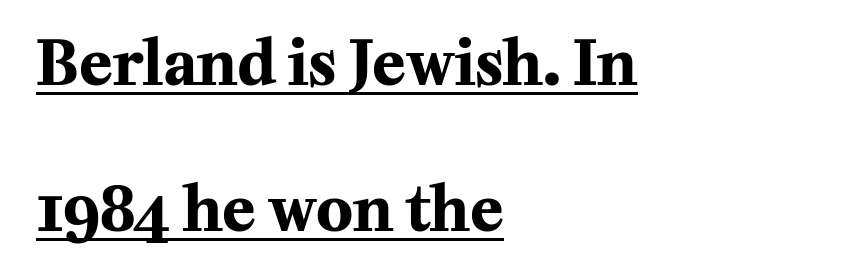
{"serif": "yes", "italic": "no", "bold": "yes", "weight": "bold", "width": "normal", "stroke_contrast": "medium", "x_height": "medium", "monospaced": "no", "underline": "yes", "align": "left", "line_spacing": "loose", "line_spacing_ratio": 2.39, "letter_spacing": "normal", "letter_spacing_em": 0.0, "glyph_px": 61}
